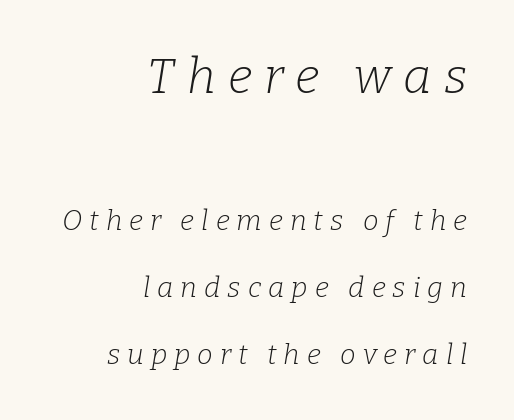
The image shows 49 px light serif type, italic (leaning right); set right-aligned, loose line spacing (2.39x), unusually wide letter spacing (+0.25 em), not underlined; the first (top) block is 1.75x larger; low stroke contrast and a medium x-height.
